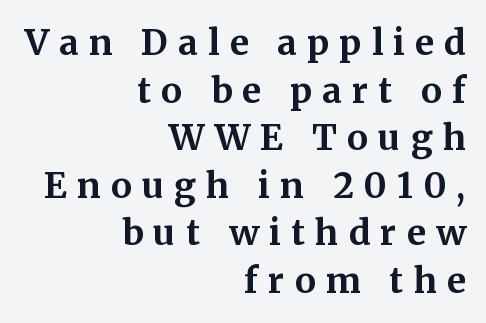
{"serif": "yes", "italic": "no", "bold": "yes", "weight": "bold", "width": "normal", "stroke_contrast": "medium", "x_height": "medium", "monospaced": "no", "underline": "no", "align": "right", "line_spacing": "normal", "line_spacing_ratio": 1.36, "letter_spacing": "wide", "letter_spacing_em": 0.29, "glyph_px": 35}
